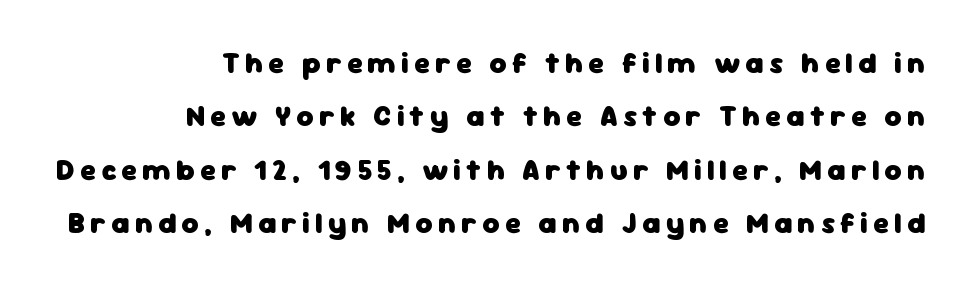
The image shows 29 px heavy sans-serif type, upright; set right-aligned, line spacing 1.84x, not underlined; low stroke contrast and a medium x-height.
